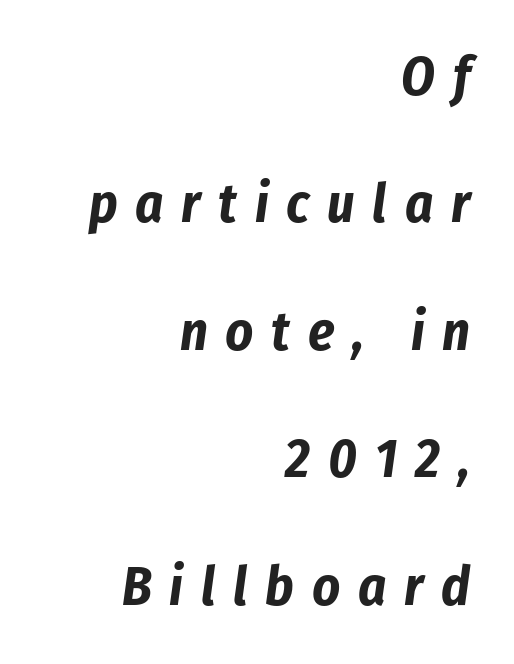
Glance below the letters and you will spot only blank space. A full-strength bold gives these letters their thick strokes. You could fit nearly another row in the gap between these rows. Each word looks stretched out because of the extra space between its letters. You could not count columns in this text — the font is proportionally spaced. The passage shown leans; its letterforms are oblique.
